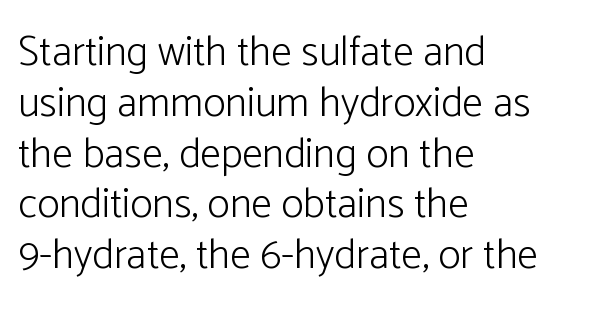
{"serif": "no", "italic": "no", "bold": "no", "weight": "light", "width": "normal", "stroke_contrast": "low", "x_height": "medium", "monospaced": "no", "underline": "no", "align": "left", "line_spacing_ratio": 1.21, "letter_spacing": "normal", "letter_spacing_em": 0.0, "glyph_px": 42}
